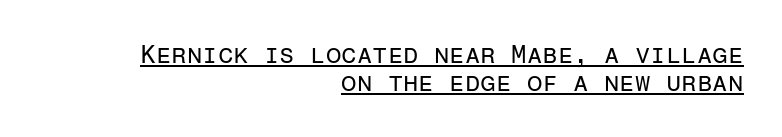
Characters remain perfectly vertical along every line. Inter-character spacing is left at the font's built-in metrics. A typesetter would call this leading minimal, almost set solid. This sample carries an underscore along the baseline area. The font is comparable to plain body text, perhaps lighter.
